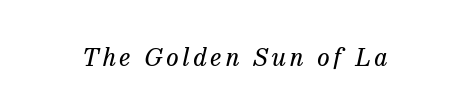
{"italic": "yes", "lean": "right", "slant_degrees": 13, "bold": "no", "underline": "no", "glyph_px": 25}
